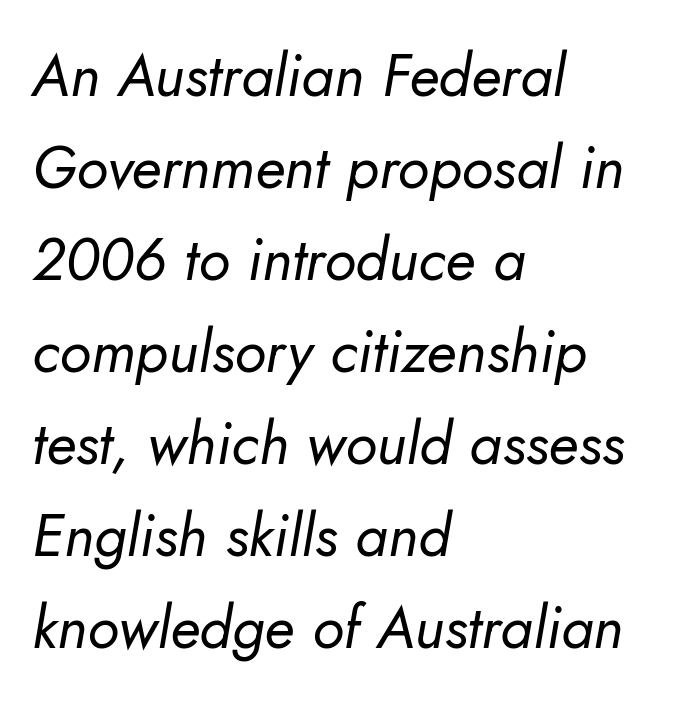
Q: Is the text bold? A: No.
Q: Is the text italic (slanted)? A: Yes, it leans right by about 5 degrees.
Q: Is the text underlined? A: No.
Q: How is the paragraph aligned? A: Left-aligned.
Q: Is the spacing between letters normal or unusually wide? A: Normal.
Q: Is the spacing between lines tight, normal or loose? A: Normal.
Q: Width (condensed, normal, or wide)? A: Normal.
Q: Stroke contrast? A: Low.
Q: x-height? A: Small.
Q: Monospaced? A: No.
